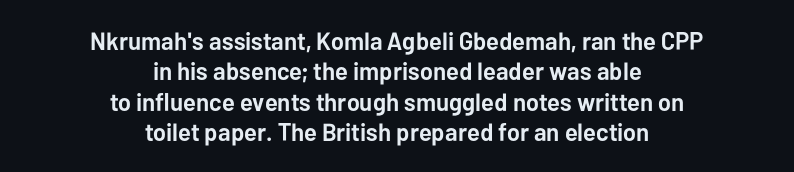
The image shows 25 px bold type, upright; set centered, line spacing 1.22x, normal letter spacing, not underlined.
